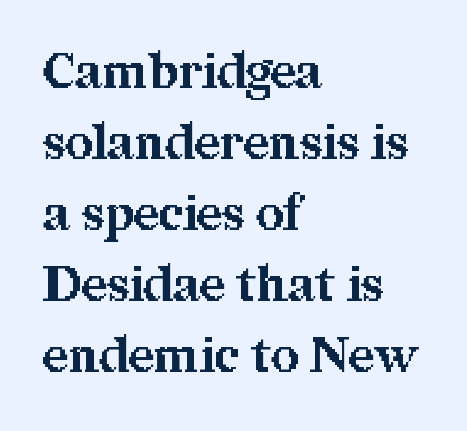
{"serif": "yes", "italic": "no", "bold": "yes", "weight": "bold", "width": "normal", "stroke_contrast": "medium", "x_height": "medium", "monospaced": "no", "underline": "no", "align": "left", "line_spacing": "normal", "line_spacing_ratio": 1.45, "letter_spacing": "normal", "letter_spacing_em": 0.0, "glyph_px": 49}
